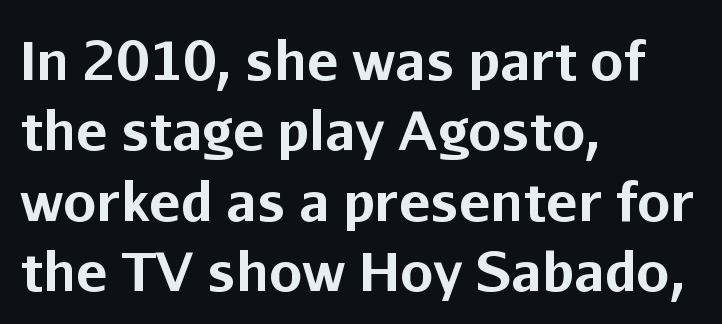
{"serif": "no", "italic": "no", "bold": "yes", "weight": "bold", "width": "normal", "stroke_contrast": "low", "x_height": "medium", "monospaced": "no", "underline": "no", "align": "left", "line_spacing": "normal", "line_spacing_ratio": 1.33, "letter_spacing": "normal", "letter_spacing_em": 0.0, "glyph_px": 53}
